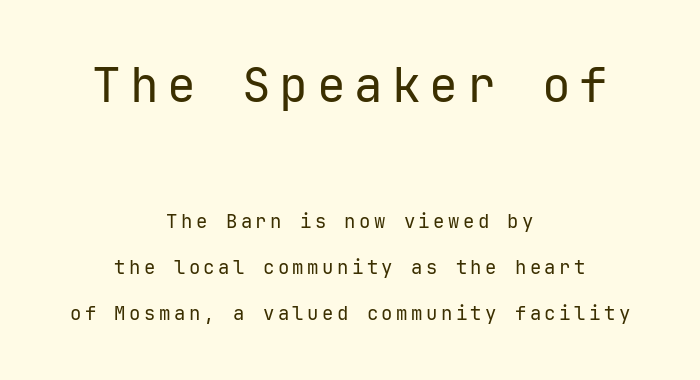
{"serif": "no", "italic": "no", "bold": "no", "weight": "regular", "width": "normal", "stroke_contrast": "low", "x_height": "medium", "monospaced": "yes", "underline": "no", "align": "center", "line_spacing": "loose", "line_spacing_ratio": 2.43, "larger_block": "first", "size_ratio": 2.53, "glyph_px": 48}
